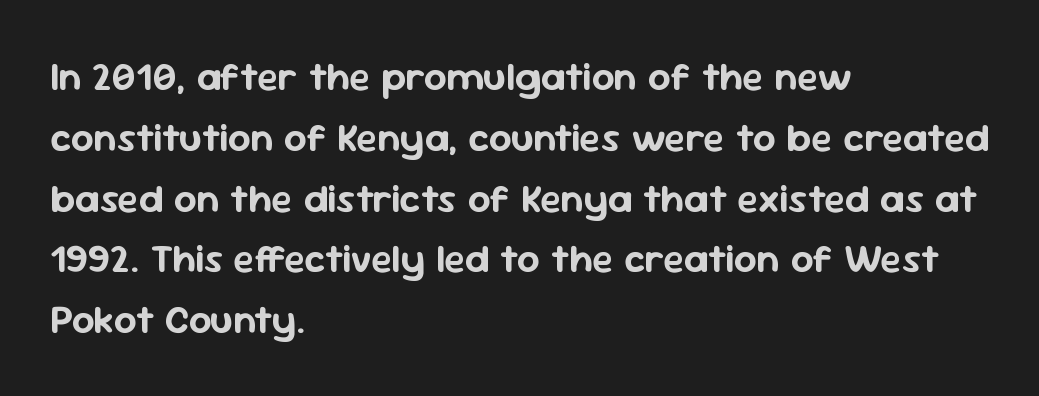
Q: Is the text italic (slanted)? A: No, it is upright.
Q: Is the typeface a serif or a sans-serif typeface? A: Sans-serif.
Q: Is the text underlined? A: No.
Q: How is the paragraph aligned? A: Left-aligned.
Q: Is the spacing between letters normal or unusually wide? A: Normal.
Q: Is the spacing between lines tight, normal or loose? A: Normal.
Q: Width (condensed, normal, or wide)? A: Normal.
Q: Stroke contrast? A: Low.
Q: x-height? A: Medium.
Q: Monospaced? A: No.
